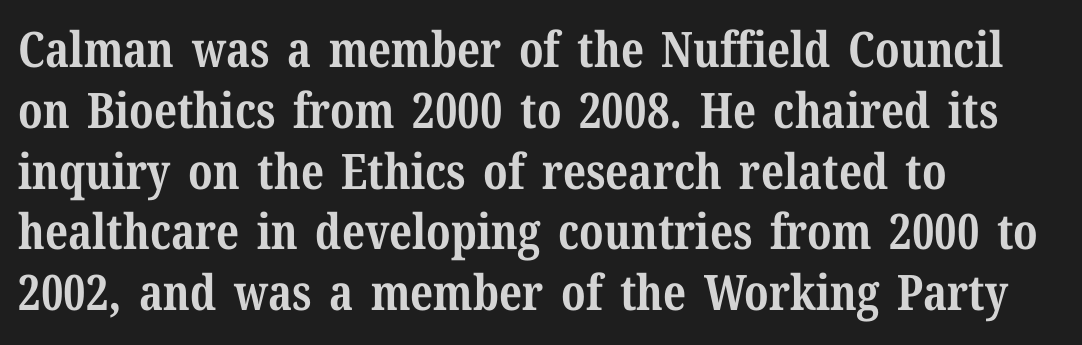
If you drew a ruler down the left edge, every line would touch it. Set as a true bold cut, around the 700 mark. Check the space under the baseline: it is left empty. Posture: upright roman. Standard letterfit; no display-style spreading of the glyphs. Is this a fixed-width face? No — the glyphs have proportional, varying widths.
